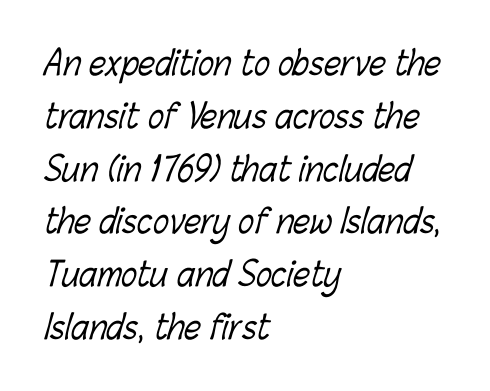
The image shows 33 px light, condensed type; set left-aligned, normal line spacing (1.6x), normal letter spacing, not underlined; low stroke contrast and a medium x-height.
